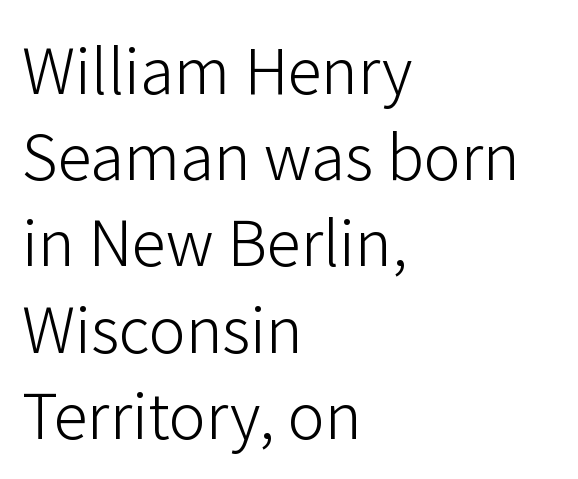
Q: Is the text bold? A: No.
Q: Is the text italic (slanted)? A: No, it is upright.
Q: Is the typeface a serif or a sans-serif typeface? A: Sans-serif.
Q: Is the text underlined? A: No.
Q: How is the paragraph aligned? A: Left-aligned.
Q: Is the spacing between letters normal or unusually wide? A: Normal.
Q: Is the spacing between lines tight, normal or loose? A: Normal.
Q: Width (condensed, normal, or wide)? A: Normal.
Q: Stroke contrast? A: Low.
Q: x-height? A: Medium.
Q: Monospaced? A: No.
